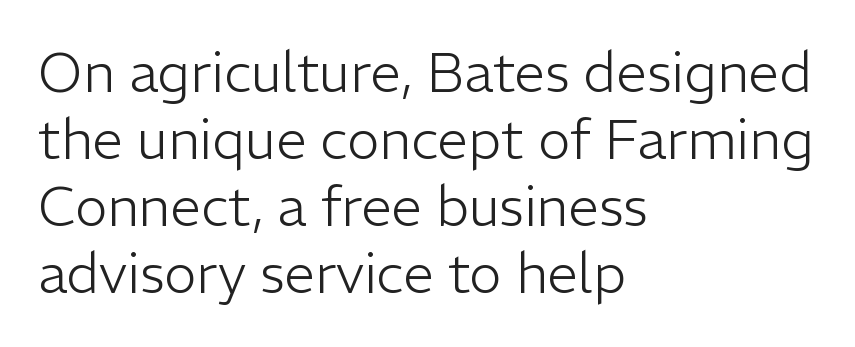
The image shows 55 px light sans-serif type, upright; set left-aligned, line spacing 1.22x, normal letter spacing, not underlined; low stroke contrast and a medium x-height.
